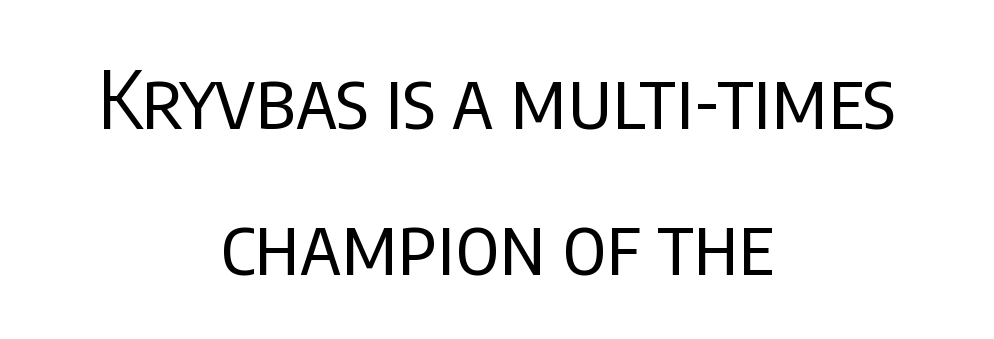
Q: Is the text bold? A: No.
Q: Is the text italic (slanted)? A: No, it is upright.
Q: Is the typeface a serif or a sans-serif typeface? A: Sans-serif.
Q: Is the text underlined? A: No.
Q: How is the paragraph aligned? A: Centered.
Q: Is the spacing between letters normal or unusually wide? A: Normal.
Q: Width (condensed, normal, or wide)? A: Condensed.
Q: Stroke contrast? A: Low.
Q: x-height? A: Large.
Q: Monospaced? A: No.
